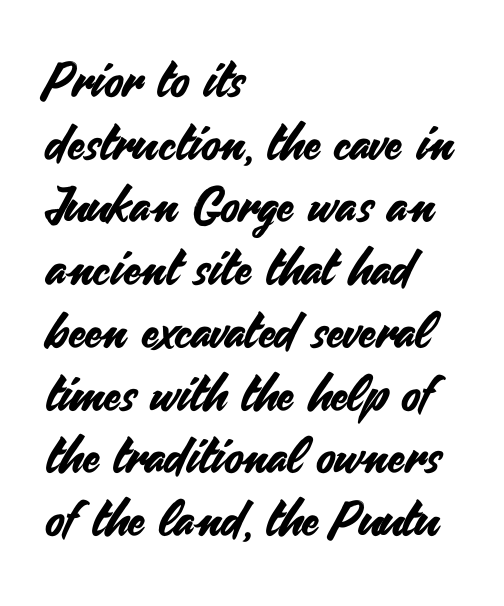
The image shows 49 px sans-serif type; set left-aligned, normal line spacing (1.28x), normal letter spacing, not underlined; medium stroke contrast and a small x-height.
